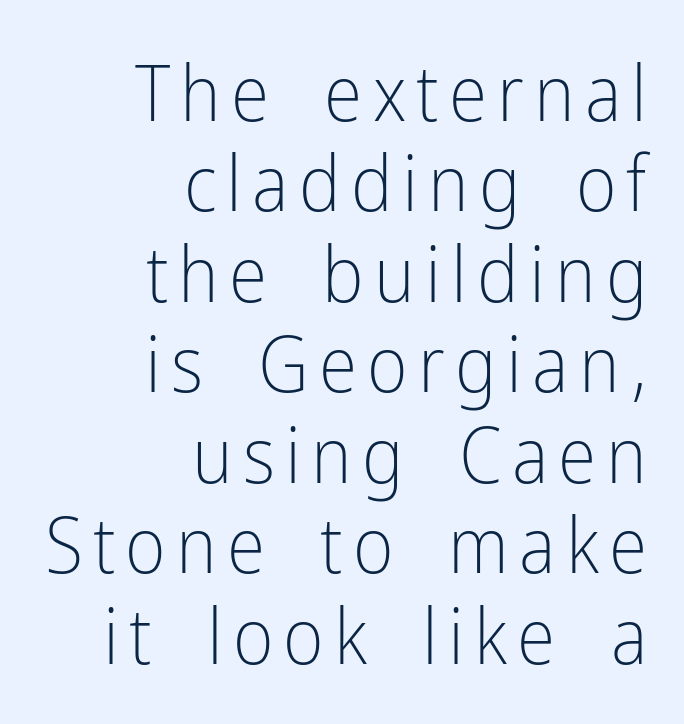
The image shows 78 px light, condensed sans-serif type, upright; set right-aligned, line spacing 1.16x, not underlined; low stroke contrast and a medium x-height.
